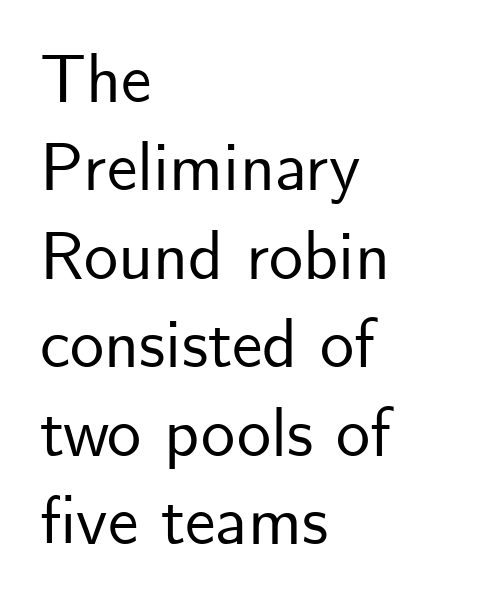
{"serif": "no", "italic": "no", "width": "normal", "stroke_contrast": "low", "x_height": "small", "monospaced": "no", "underline": "no", "align": "left", "line_spacing": "normal", "line_spacing_ratio": 1.3, "letter_spacing": "normal", "letter_spacing_em": 0.0, "glyph_px": 68}
